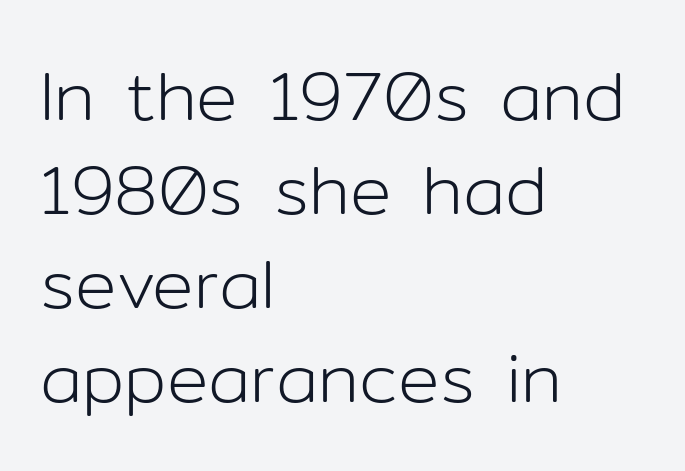
Q: Is the text bold? A: No.
Q: Is the text italic (slanted)? A: No, it is upright.
Q: Is the typeface a serif or a sans-serif typeface? A: Sans-serif.
Q: Is the text underlined? A: No.
Q: How is the paragraph aligned? A: Left-aligned.
Q: Is the spacing between letters normal or unusually wide? A: Normal.
Q: Is the spacing between lines tight, normal or loose? A: Normal.
Q: Width (condensed, normal, or wide)? A: Normal.
Q: Stroke contrast? A: Low.
Q: x-height? A: Medium.
Q: Monospaced? A: No.
